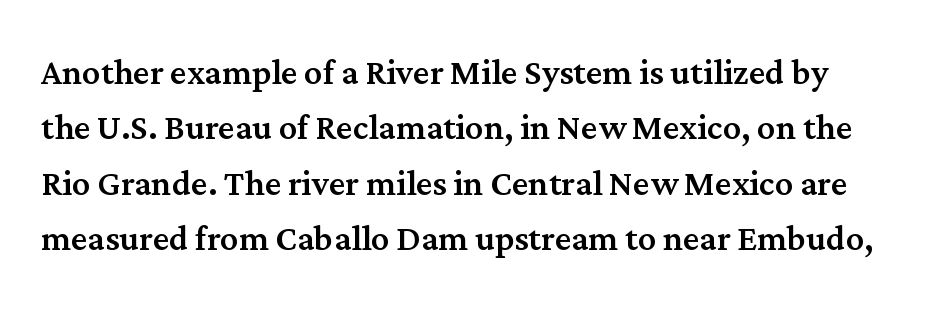
Q: Is the text italic (slanted)? A: No, it is upright.
Q: Is the typeface a serif or a sans-serif typeface? A: Serif.
Q: Is the text underlined? A: No.
Q: Is the spacing between letters normal or unusually wide? A: Normal.
Q: Width (condensed, normal, or wide)? A: Normal.
Q: Stroke contrast? A: Medium.
Q: x-height? A: Medium.
Q: Monospaced? A: No.
